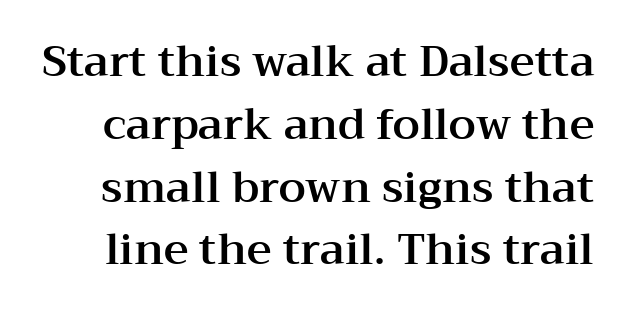
Q: Is the text italic (slanted)? A: No, it is upright.
Q: Is the typeface a serif or a sans-serif typeface? A: Serif.
Q: Is the text underlined? A: No.
Q: Is the spacing between letters normal or unusually wide? A: Normal.
Q: Is the spacing between lines tight, normal or loose? A: Normal.
Q: Width (condensed, normal, or wide)? A: Wide.
Q: Stroke contrast? A: Medium.
Q: x-height? A: Medium.
Q: Monospaced? A: No.
